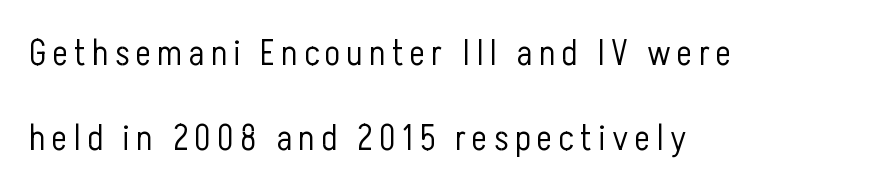
{"serif": "no", "italic": "no", "bold": "no", "weight": "light", "width": "condensed", "stroke_contrast": "low", "x_height": "medium", "monospaced": "no", "underline": "no", "align": "left", "line_spacing": "loose", "line_spacing_ratio": 2.35, "glyph_px": 36}
